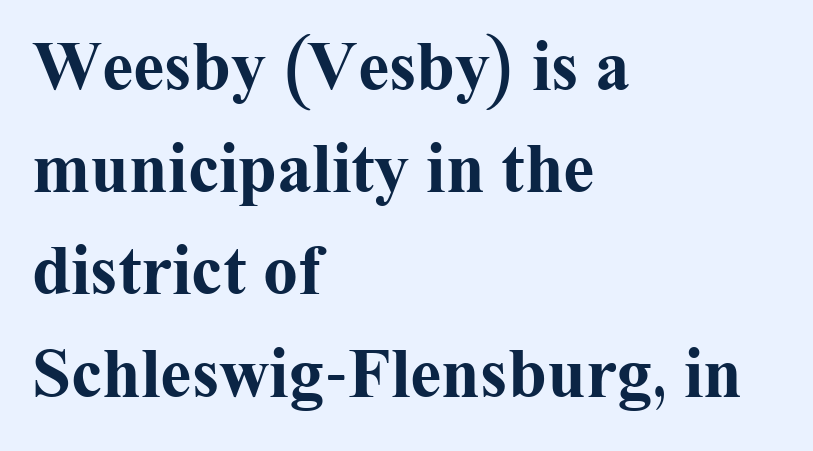
The image shows 70 px bold serif type, upright; set left-aligned, normal line spacing (1.46x), normal letter spacing, not underlined; medium stroke contrast and a medium x-height.
